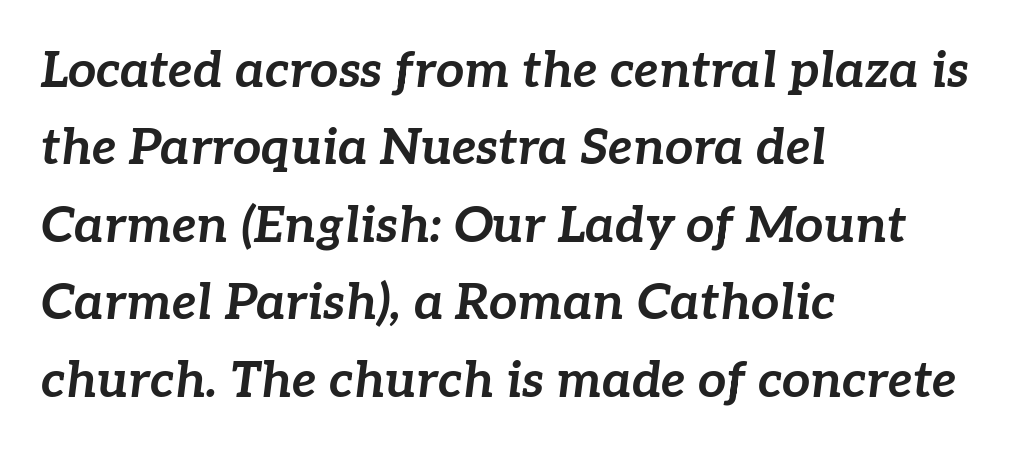
{"italic": "yes", "lean": "right", "slant_degrees": 7, "bold": "yes", "weight": "bold", "width": "normal", "stroke_contrast": "low", "x_height": "medium", "monospaced": "no", "underline": "no", "align": "left", "line_spacing": "normal", "line_spacing_ratio": 1.55, "letter_spacing": "normal", "letter_spacing_em": 0.0, "glyph_px": 50}
